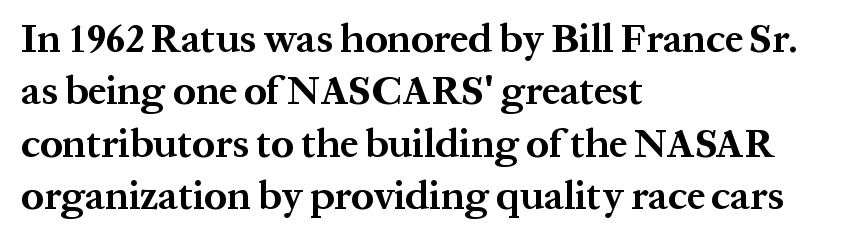
Q: Is the text bold? A: Yes.
Q: Is the text italic (slanted)? A: No, it is upright.
Q: Is the typeface a serif or a sans-serif typeface? A: Serif.
Q: Is the text underlined? A: No.
Q: How is the paragraph aligned? A: Left-aligned.
Q: Is the spacing between letters normal or unusually wide? A: Normal.
Q: Is the spacing between lines tight, normal or loose? A: Normal.
Q: Width (condensed, normal, or wide)? A: Normal.
Q: Stroke contrast? A: Medium.
Q: x-height? A: Medium.
Q: Monospaced? A: No.
